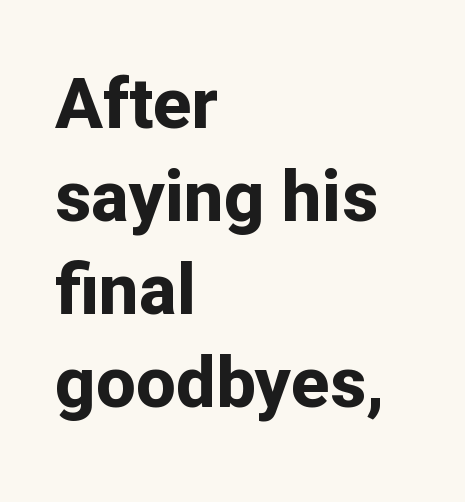
Q: Is the text bold? A: Yes.
Q: Is the text italic (slanted)? A: No, it is upright.
Q: Is the typeface a serif or a sans-serif typeface? A: Sans-serif.
Q: Is the text underlined? A: No.
Q: How is the paragraph aligned? A: Left-aligned.
Q: Is the spacing between letters normal or unusually wide? A: Normal.
Q: Is the spacing between lines tight, normal or loose? A: Normal.
Q: Width (condensed, normal, or wide)? A: Normal.
Q: Stroke contrast? A: Low.
Q: x-height? A: Medium.
Q: Monospaced? A: No.
